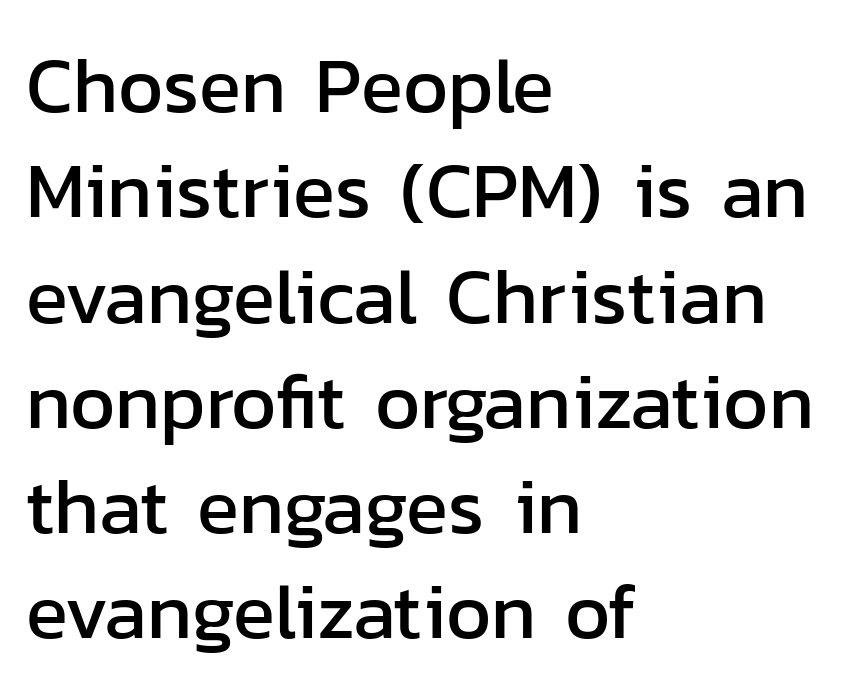
The image shows 78 px sans-serif type, upright; set left-aligned, normal line spacing (1.35x), normal letter spacing, not underlined; low stroke contrast and a medium x-height.
